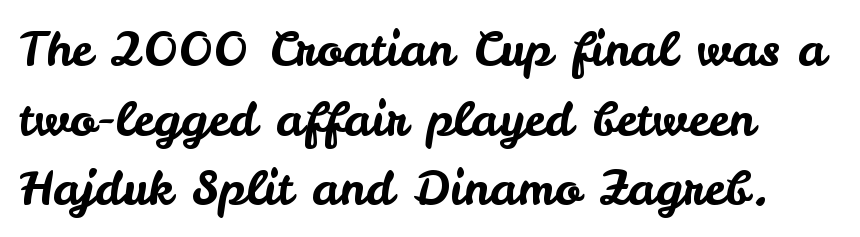
Q: Is the text italic (slanted)? A: Yes.
Q: Is the typeface a serif or a sans-serif typeface? A: Sans-serif.
Q: Is the text underlined? A: No.
Q: How is the paragraph aligned? A: Left-aligned.
Q: Is the spacing between letters normal or unusually wide? A: Normal.
Q: Is the spacing between lines tight, normal or loose? A: Normal.
Q: Width (condensed, normal, or wide)? A: Normal.
Q: Stroke contrast? A: Low.
Q: x-height? A: Small.
Q: Monospaced? A: No.
